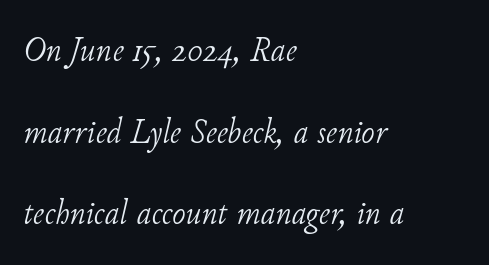
The image shows 36 px light serif type, italic (leaning right); set left-aligned, loose line spacing (2.27x), normal letter spacing, not underlined; low stroke contrast and a small x-height.
